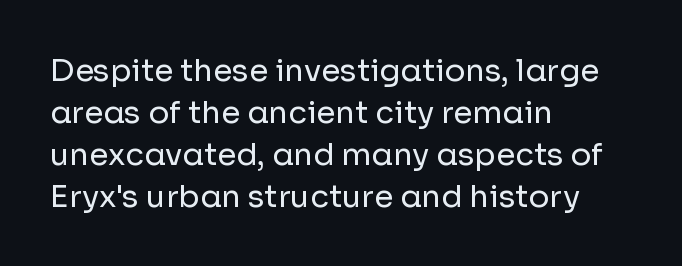
The image shows 31 px regular-weight sans-serif type, upright; set left-aligned, normal line spacing (1.35x), normal letter spacing, not underlined; low stroke contrast and a medium x-height.
